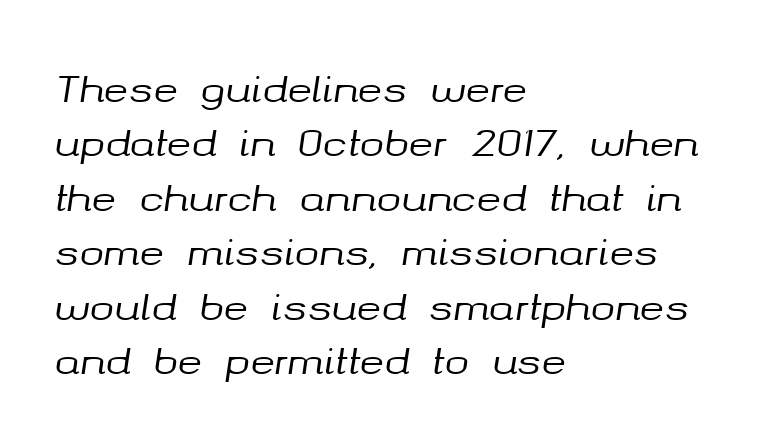
Is this a fixed-width face? No — the glyphs have proportional, varying widths. Layout note: lines flush left. This rendering features lettering with no underline. In terms of posture, this sample is oblique. The rendering keeps characters at their native spacing.
